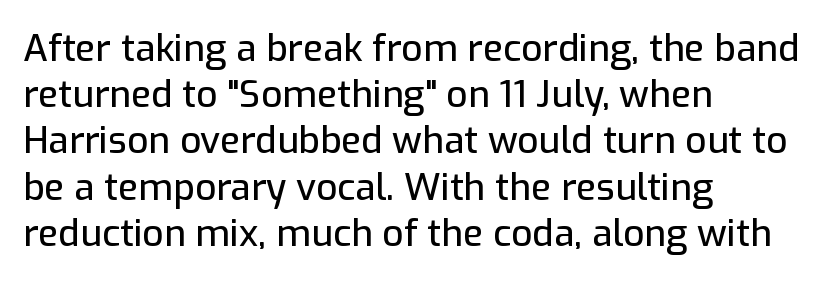
Q: Is the text italic (slanted)? A: No, it is upright.
Q: Is the typeface a serif or a sans-serif typeface? A: Sans-serif.
Q: Is the text underlined? A: No.
Q: How is the paragraph aligned? A: Left-aligned.
Q: Is the spacing between letters normal or unusually wide? A: Normal.
Q: Is the spacing between lines tight, normal or loose? A: Normal.
Q: Width (condensed, normal, or wide)? A: Normal.
Q: Stroke contrast? A: Low.
Q: x-height? A: Medium.
Q: Monospaced? A: No.
